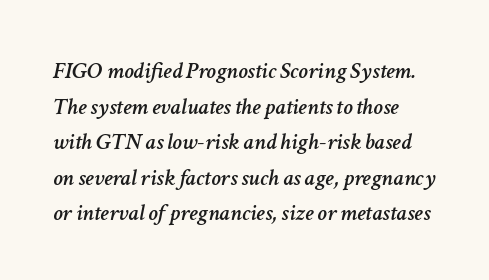
Q: Is the text italic (slanted)? A: Yes, it leans right by about 11 degrees.
Q: Is the text underlined? A: No.
Q: Is the spacing between letters normal or unusually wide? A: Normal.
Q: Is the spacing between lines tight, normal or loose? A: Normal.
